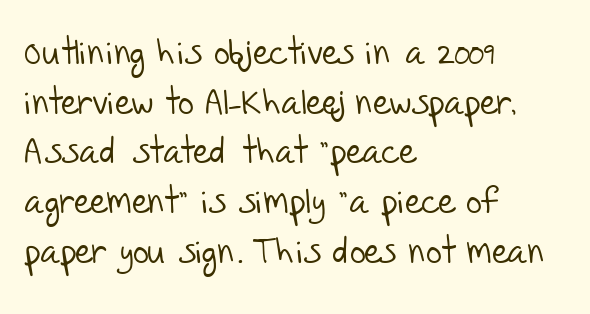
Q: Is the text bold? A: No.
Q: Is the typeface a serif or a sans-serif typeface? A: Sans-serif.
Q: Is the text underlined? A: No.
Q: How is the paragraph aligned? A: Left-aligned.
Q: Is the spacing between letters normal or unusually wide? A: Normal.
Q: Is the spacing between lines tight, normal or loose? A: Normal.
Q: Width (condensed, normal, or wide)? A: Normal.
Q: Stroke contrast? A: Low.
Q: x-height? A: Large.
Q: Monospaced? A: No.
